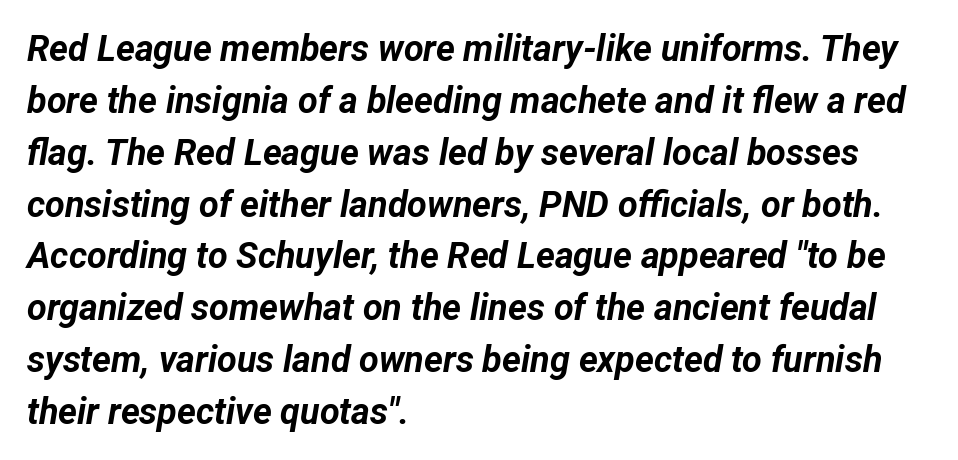
Q: Is the text bold? A: Yes.
Q: Is the text italic (slanted)? A: Yes, it leans right by about 12 degrees.
Q: Is the text underlined? A: No.
Q: How is the paragraph aligned? A: Left-aligned.
Q: Is the spacing between letters normal or unusually wide? A: Normal.
Q: Is the spacing between lines tight, normal or loose? A: Normal.
Q: Width (condensed, normal, or wide)? A: Normal.
Q: Stroke contrast? A: Low.
Q: x-height? A: Medium.
Q: Monospaced? A: No.
